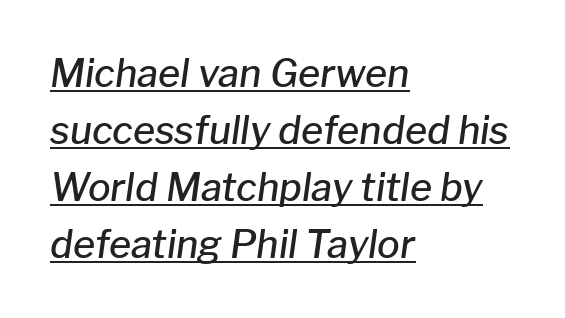
{"italic": "yes", "lean": "right", "slant_degrees": 8, "bold": "semi", "weight": "semibold", "width": "normal", "stroke_contrast": "low", "x_height": "medium", "monospaced": "no", "underline": "yes", "align": "left", "line_spacing": "normal", "line_spacing_ratio": 1.5, "letter_spacing": "normal", "letter_spacing_em": 0.0, "glyph_px": 38}
